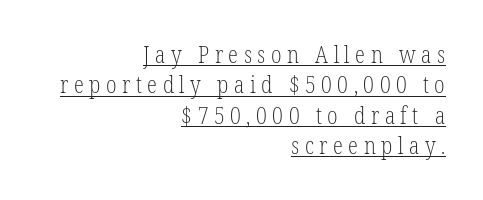
Q: Is the text bold? A: No.
Q: Is the text italic (slanted)? A: No, it is upright.
Q: Is the text underlined? A: Yes.
Q: How is the paragraph aligned? A: Right-aligned.
Q: Is the spacing between letters normal or unusually wide? A: Unusually wide.
Q: Is the spacing between lines tight, normal or loose? A: Normal.
